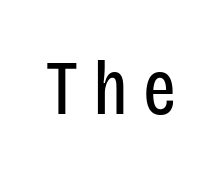
Q: Is the text bold? A: No.
Q: Is the text italic (slanted)? A: No, it is upright.
Q: Is the typeface a serif or a sans-serif typeface? A: Sans-serif.
Q: Is the text underlined? A: No.
Q: Width (condensed, normal, or wide)? A: Condensed.
Q: Stroke contrast? A: Low.
Q: x-height? A: Large.
Q: Monospaced? A: No.
